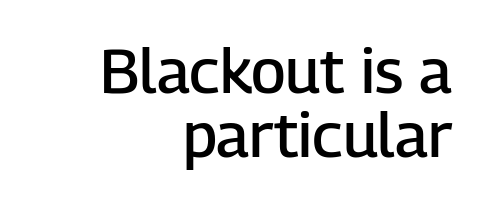
{"serif": "no", "italic": "no", "bold": "semi", "weight": "semibold", "width": "normal", "stroke_contrast": "low", "x_height": "medium", "monospaced": "no", "underline": "no", "align": "right", "line_spacing": "tight", "line_spacing_ratio": 1.03, "letter_spacing": "normal", "letter_spacing_em": 0.0, "glyph_px": 62}
